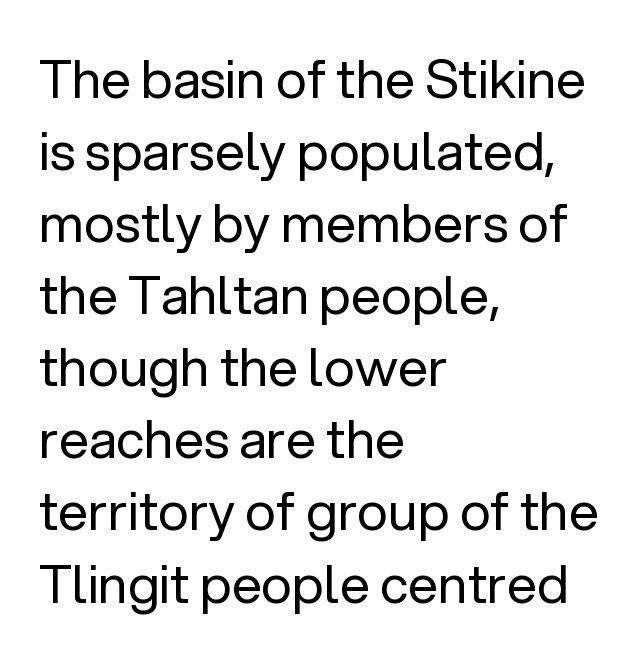
{"serif": "no", "italic": "no", "bold": "no", "weight": "regular", "width": "normal", "stroke_contrast": "low", "x_height": "medium", "monospaced": "no", "underline": "no", "align": "left", "line_spacing": "normal", "line_spacing_ratio": 1.36, "letter_spacing": "normal", "letter_spacing_em": 0.0, "glyph_px": 53}
